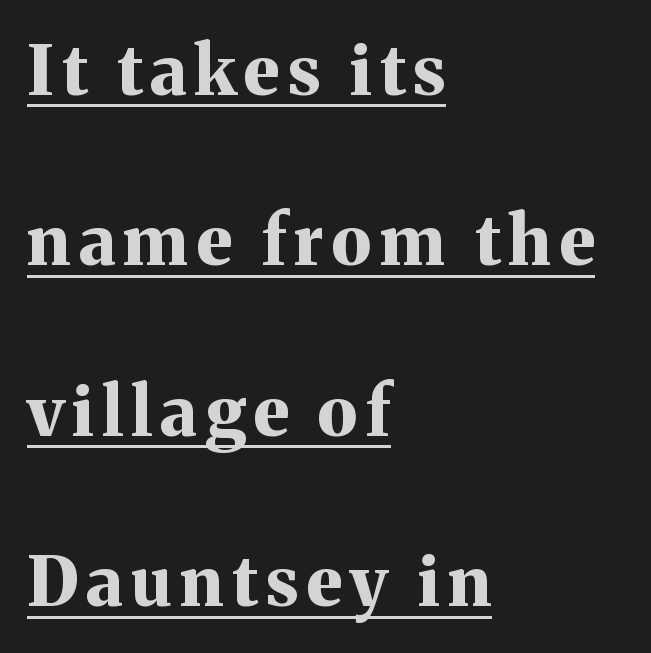
Upright lettering throughout. The typeface chosen for these lines features serifs. Quick note: underline on. This sample has the flowing, uneven cadence of proportional lettering. If you drew a ruler down the left edge, every line would touch it.
